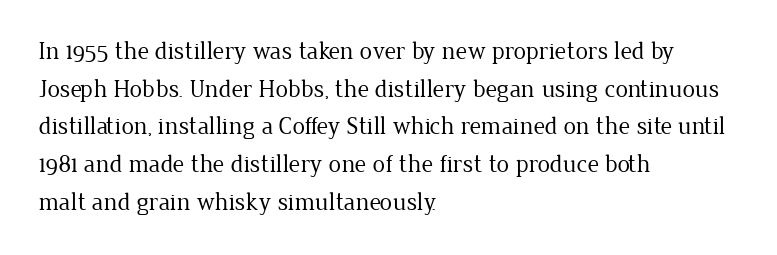
{"italic": "no", "bold": "no", "underline": "no", "align": "left", "line_spacing": "normal", "line_spacing_ratio": 1.51, "letter_spacing": "normal", "letter_spacing_em": 0.0, "glyph_px": 25}
